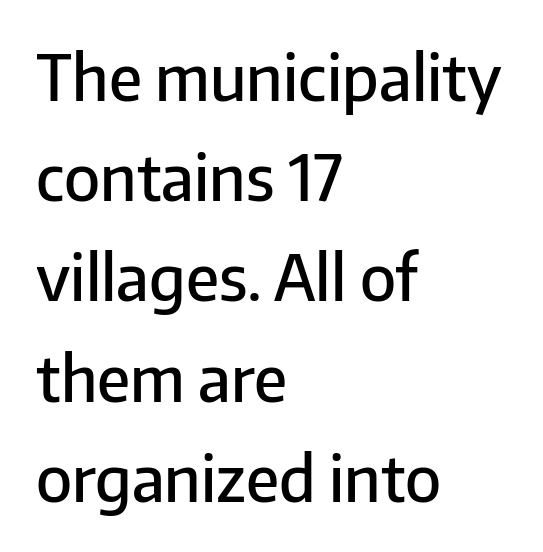
{"serif": "no", "italic": "no", "bold": "semi", "weight": "semibold", "width": "normal", "stroke_contrast": "low", "x_height": "medium", "monospaced": "no", "underline": "no", "align": "left", "line_spacing": "normal", "line_spacing_ratio": 1.59, "letter_spacing": "normal", "letter_spacing_em": 0.0, "glyph_px": 63}
